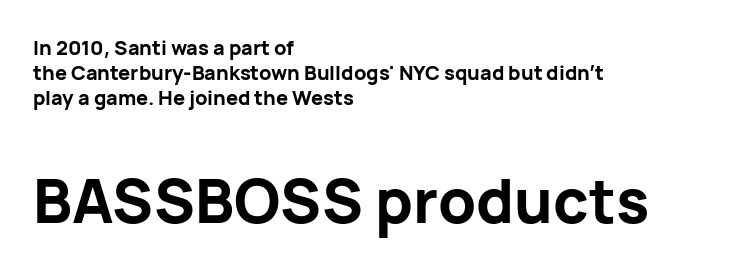
Q: Is the text bold? A: Yes.
Q: Is the text italic (slanted)? A: No, it is upright.
Q: Is the typeface a serif or a sans-serif typeface? A: Sans-serif.
Q: Is the text underlined? A: No.
Q: How is the paragraph aligned? A: Left-aligned.
Q: Is the spacing between letters normal or unusually wide? A: Normal.
Q: Is the spacing between lines tight, normal or loose? A: Normal.
Q: Which block of text is set in a larger size, the first (top) or the second (bottom)? A: The second (bottom) one.
Q: Width (condensed, normal, or wide)? A: Normal.
Q: Stroke contrast? A: Low.
Q: x-height? A: Medium.
Q: Monospaced? A: No.
